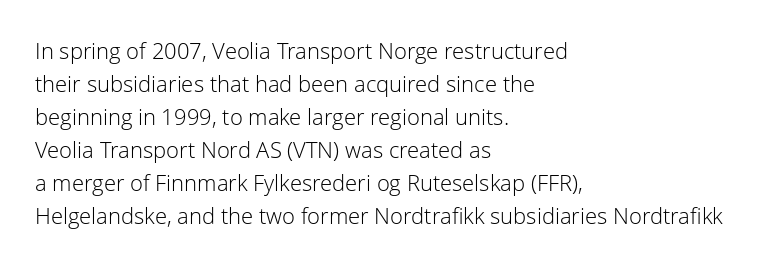
In terms of leading, this rendering sits right in the middle. Quick note: not italic, upright. Stems here are at most as thick as an everyday book face. Letter spacing: default.
